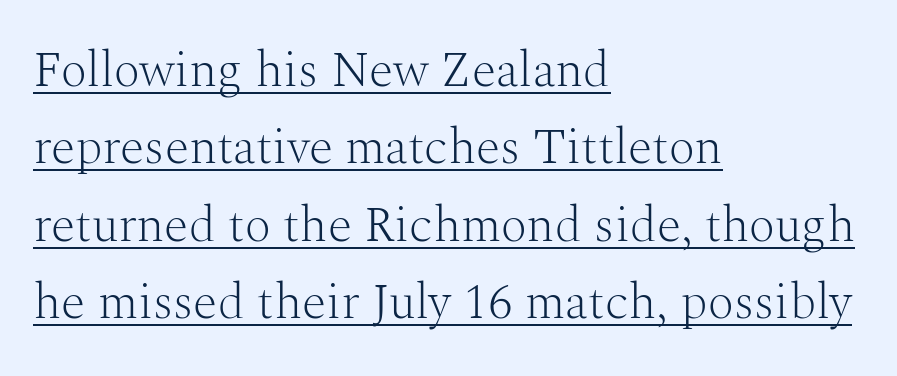
{"serif": "yes", "italic": "no", "bold": "no", "weight": "light", "width": "normal", "stroke_contrast": "medium", "x_height": "medium", "monospaced": "no", "underline": "yes", "align": "left", "line_spacing": "normal", "line_spacing_ratio": 1.55, "letter_spacing": "normal", "letter_spacing_em": 0.0, "glyph_px": 50}
